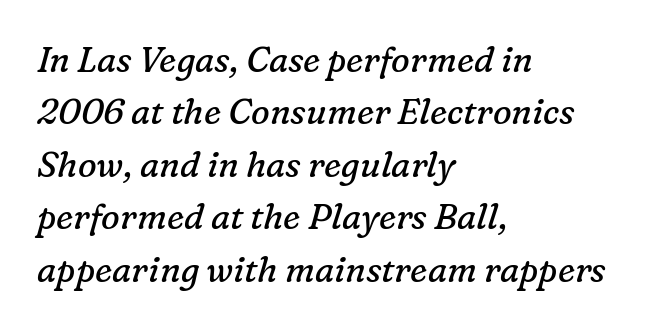
Q: Is the text bold? A: No.
Q: Is the text italic (slanted)? A: Yes, it leans right by about 16 degrees.
Q: Is the typeface a serif or a sans-serif typeface? A: Serif.
Q: Is the text underlined? A: No.
Q: How is the paragraph aligned? A: Left-aligned.
Q: Is the spacing between letters normal or unusually wide? A: Normal.
Q: Is the spacing between lines tight, normal or loose? A: Normal.
Q: Width (condensed, normal, or wide)? A: Normal.
Q: Stroke contrast? A: Low.
Q: x-height? A: Medium.
Q: Monospaced? A: No.
